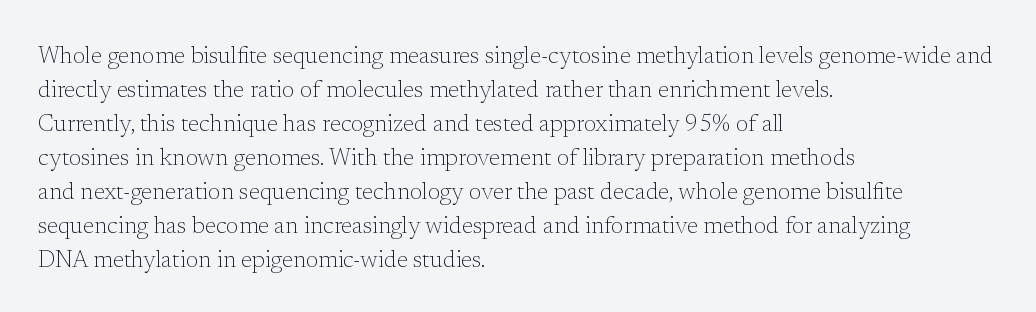
The image shows 23 px text type, upright; set left-aligned, normal line spacing (1.48x), normal letter spacing, not underlined.
